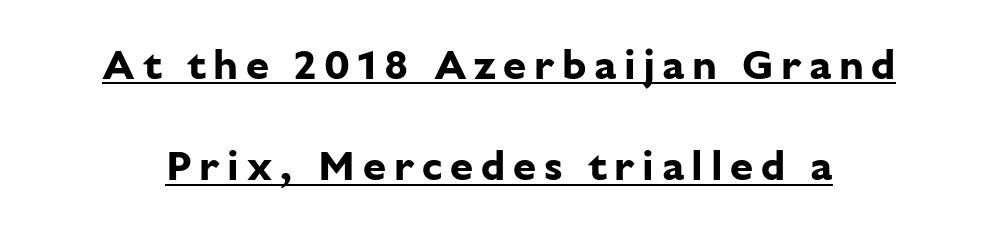
Q: Is the text bold? A: Yes.
Q: Is the text italic (slanted)? A: No, it is upright.
Q: Is the typeface a serif or a sans-serif typeface? A: Sans-serif.
Q: Is the text underlined? A: Yes.
Q: Is the spacing between lines tight, normal or loose? A: Loose.
Q: Width (condensed, normal, or wide)? A: Normal.
Q: Stroke contrast? A: Low.
Q: x-height? A: Medium.
Q: Monospaced? A: No.
